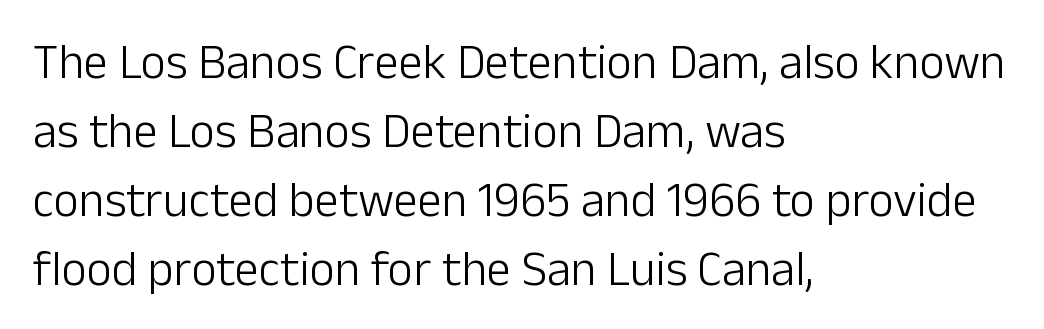
The image shows 49 px light sans-serif type, upright; set left-aligned, normal line spacing (1.41x), normal letter spacing, not underlined; low stroke contrast and a medium x-height.
